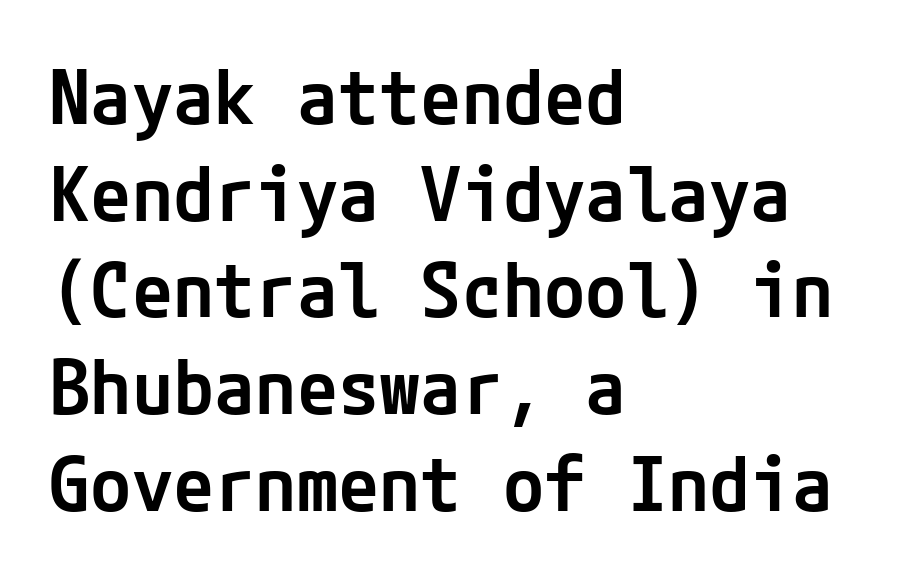
Leading: standard. If you drew a ruler down the left edge, every line would touch it. Glyph-to-glyph distance matches everyday printed text. Students, this is semibold: more ink than regular, less than bold. Type without underlining. The type family on display is of the sans-serif kind.
